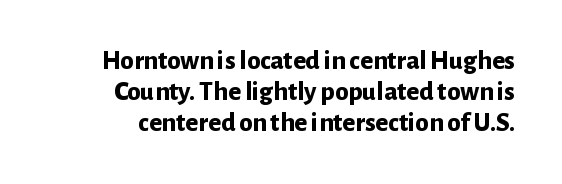
A dark, heavy texture on the line: the type is bold. Students, note that the glyphs here touch the page at normal intervals. One glance says dense: line gaps are narrower than usual. Just letters on the line, the space beneath them empty.
